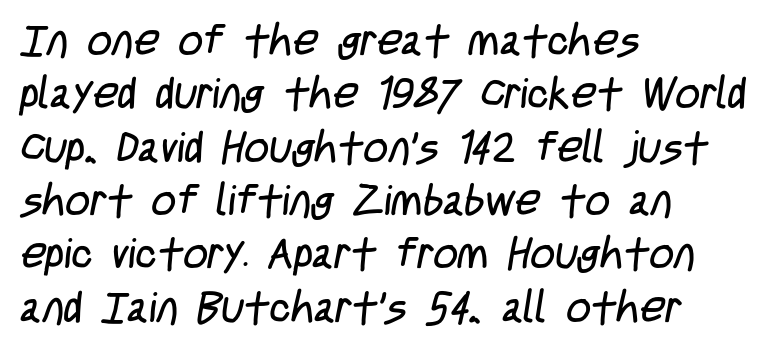
{"serif": "no", "bold": "no", "weight": "regular", "width": "condensed", "stroke_contrast": "low", "x_height": "large", "monospaced": "no", "underline": "no", "align": "left", "line_spacing_ratio": 1.24, "letter_spacing": "normal", "letter_spacing_em": 0.0, "glyph_px": 43}
